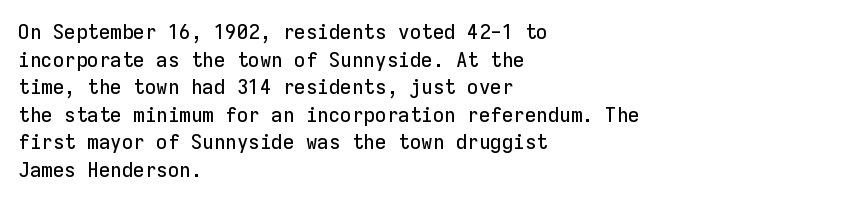
The image shows 21 px text type, upright; set left-aligned, normal line spacing (1.31x), normal letter spacing, not underlined.
